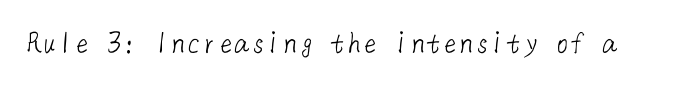
{"serif": "no", "bold": "no", "weight": "light", "width": "normal", "stroke_contrast": "low", "x_height": "medium", "underline": "no", "letter_spacing": "normal", "letter_spacing_em": 0.0, "glyph_px": 32}
